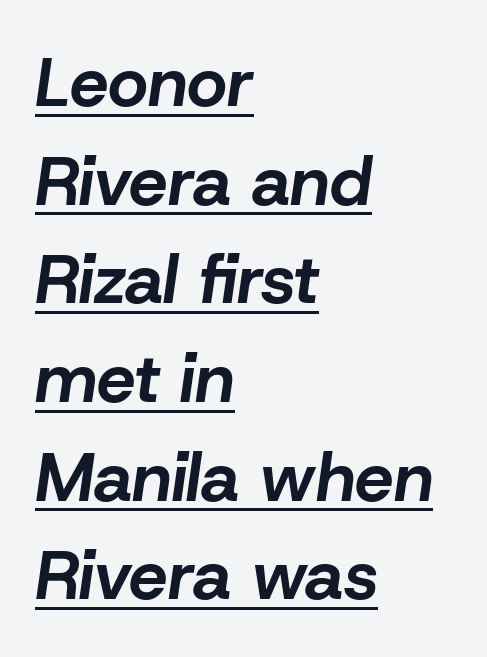
Q: Is the text bold? A: Yes.
Q: Is the text italic (slanted)? A: Yes, it leans right by about 8 degrees.
Q: Is the text underlined? A: Yes.
Q: How is the paragraph aligned? A: Left-aligned.
Q: Is the spacing between letters normal or unusually wide? A: Normal.
Q: Is the spacing between lines tight, normal or loose? A: Normal.
Q: Width (condensed, normal, or wide)? A: Normal.
Q: Stroke contrast? A: Low.
Q: x-height? A: Medium.
Q: Monospaced? A: No.
